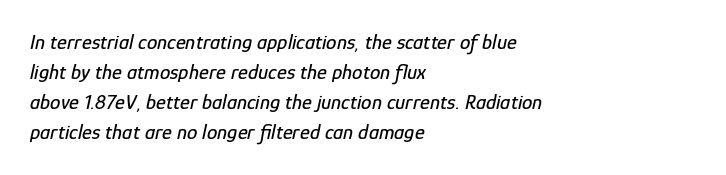
Regular leading. The rendering anchors every line to the left-hand side. Rule under the text: the space is simply empty. Designer's note — italics engaged.
